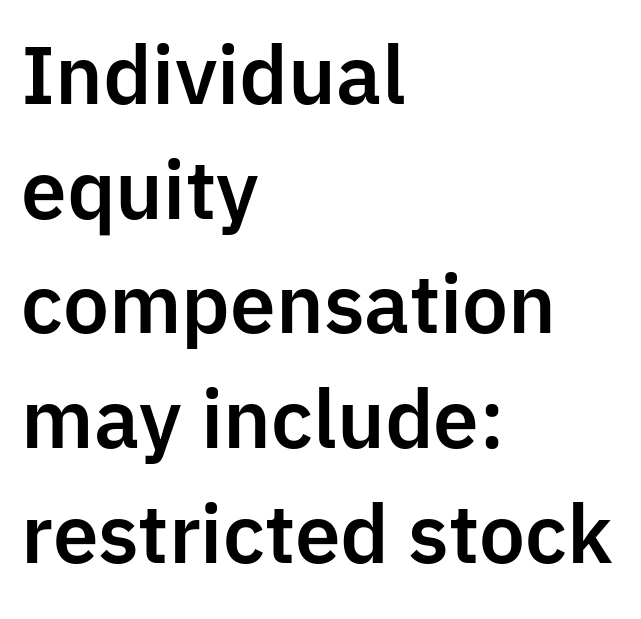
The image shows 78 px sans-serif type, upright; set left-aligned, normal line spacing (1.47x), normal letter spacing, not underlined; low stroke contrast and a medium x-height.
